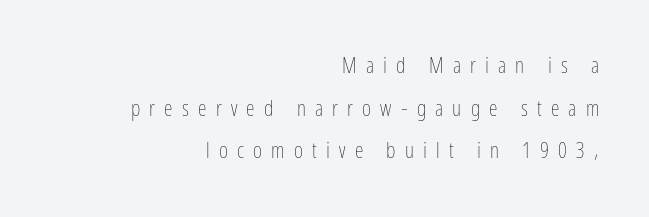
Q: Is the text bold? A: No.
Q: Is the text italic (slanted)? A: No, it is upright.
Q: Is the text underlined? A: No.
Q: How is the paragraph aligned? A: Right-aligned.
Q: Is the spacing between letters normal or unusually wide? A: Unusually wide.
Q: Is the spacing between lines tight, normal or loose? A: Loose.
